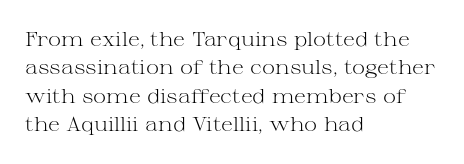
The image shows 20 px text type, upright; set left-aligned, normal line spacing (1.42x), normal letter spacing, not underlined.
